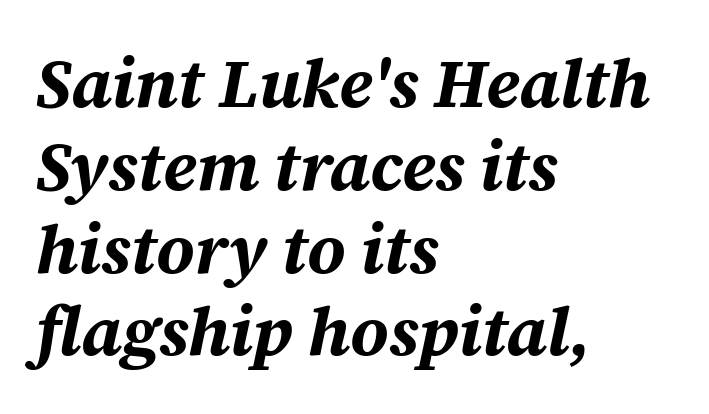
{"italic": "yes", "lean": "right", "slant_degrees": 12, "bold": "yes", "weight": "bold", "width": "normal", "stroke_contrast": "medium", "x_height": "medium", "monospaced": "no", "underline": "no", "align": "left", "line_spacing_ratio": 1.2, "letter_spacing": "normal", "letter_spacing_em": 0.0, "glyph_px": 69}
